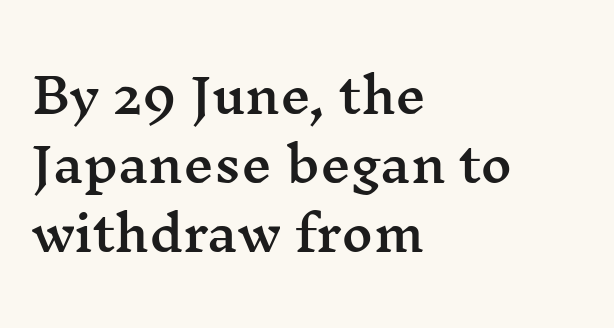
{"serif": "yes", "italic": "no", "width": "wide", "stroke_contrast": "medium", "x_height": "medium", "monospaced": "no", "underline": "no", "align": "left", "line_spacing": "normal", "line_spacing_ratio": 1.44, "letter_spacing": "normal", "letter_spacing_em": 0.0, "glyph_px": 48}
